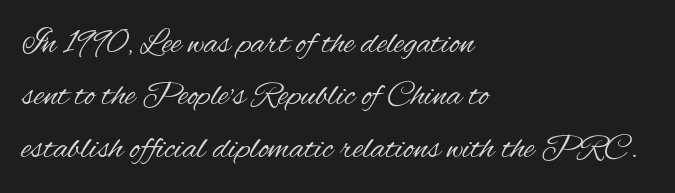
{"serif": "no", "bold": "no", "weight": "regular", "width": "condensed", "stroke_contrast": "medium", "x_height": "small", "monospaced": "no", "underline": "no", "align": "left", "line_spacing": "normal", "line_spacing_ratio": 1.5, "letter_spacing": "normal", "letter_spacing_em": 0.0, "glyph_px": 35}
